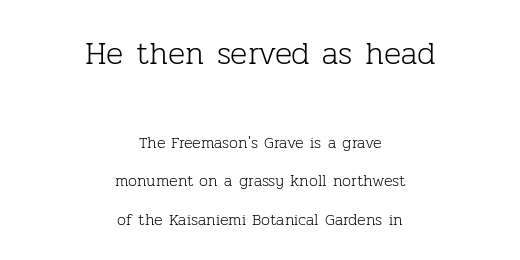
{"serif": "yes", "italic": "no", "bold": "no", "weight": "light", "width": "normal", "stroke_contrast": "low", "x_height": "medium", "monospaced": "no", "underline": "no", "align": "center", "line_spacing": "loose", "line_spacing_ratio": 2.39, "letter_spacing": "normal", "letter_spacing_em": 0.0, "larger_block": "first", "size_ratio": 2.0, "glyph_px": 32}
